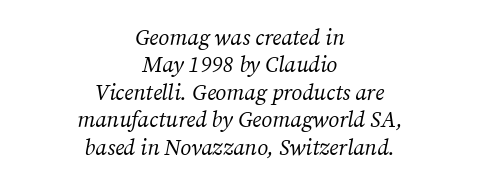
Check under the words: just untouched page. No chunkiness to these letters — they're not bold. The letters sit at their default tracking, neither squeezed nor spread. The setting favours the middle, as headings and verse often do. Is the type slanted? Yes — the strokes lean at a clear angle.
